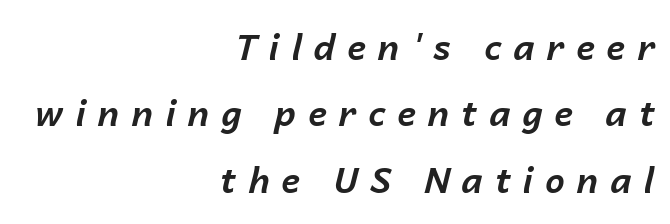
Q: Is the text bold? A: Yes.
Q: Is the text italic (slanted)? A: Yes, it leans right by about 14 degrees.
Q: Is the text underlined? A: No.
Q: How is the paragraph aligned? A: Right-aligned.
Q: Is the spacing between letters normal or unusually wide? A: Unusually wide.
Q: Is the spacing between lines tight, normal or loose? A: Loose.
Q: Width (condensed, normal, or wide)? A: Normal.
Q: Stroke contrast? A: Low.
Q: x-height? A: Medium.
Q: Monospaced? A: No.
